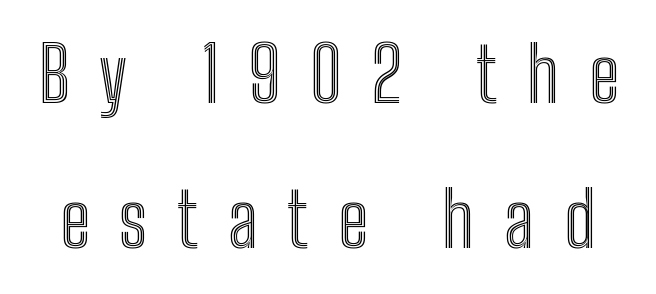
{"italic": "no", "width": "condensed", "x_height": "medium", "monospaced": "no", "underline": "no", "line_spacing": "loose", "line_spacing_ratio": 1.94, "letter_spacing": "wide", "letter_spacing_em": 0.39, "glyph_px": 75}
